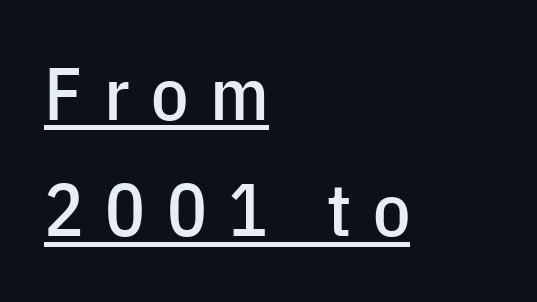
Q: Is the text italic (slanted)? A: No, it is upright.
Q: Is the typeface a serif or a sans-serif typeface? A: Sans-serif.
Q: Is the text underlined? A: Yes.
Q: How is the paragraph aligned? A: Left-aligned.
Q: Is the spacing between letters normal or unusually wide? A: Unusually wide.
Q: Is the spacing between lines tight, normal or loose? A: Normal.
Q: Width (condensed, normal, or wide)? A: Condensed.
Q: Stroke contrast? A: Low.
Q: x-height? A: Medium.
Q: Monospaced? A: No.
